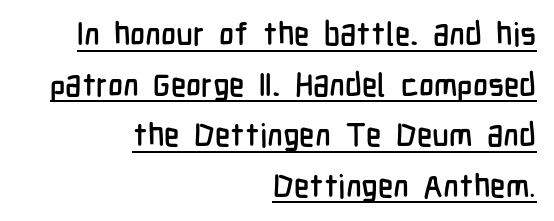
The image shows 32 px condensed sans-serif type, upright; set right-aligned, normal line spacing (1.58x), normal letter spacing, underlined; low stroke contrast and a medium x-height.
